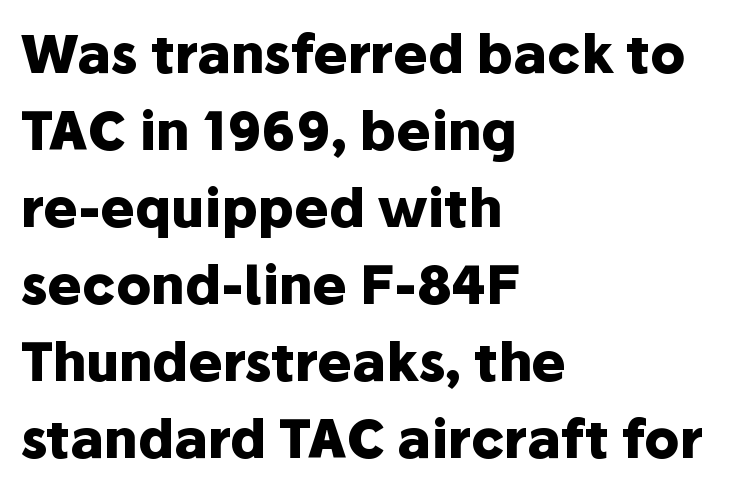
Every row of glyphs begins at an identical x-position on the left. Looks like regular typesetting: each glyph gets only the width it needs. Students, this is bold: see how much ink each stroke carries. Descender tails drop into unmarked territory.
